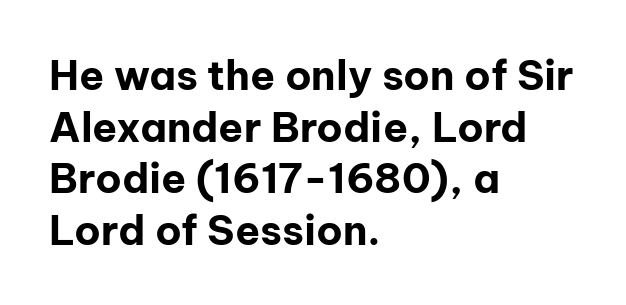
Q: Is the text bold? A: Yes.
Q: Is the text italic (slanted)? A: No, it is upright.
Q: Is the typeface a serif or a sans-serif typeface? A: Sans-serif.
Q: Is the text underlined? A: No.
Q: How is the paragraph aligned? A: Left-aligned.
Q: Is the spacing between letters normal or unusually wide? A: Normal.
Q: Is the spacing between lines tight, normal or loose? A: Normal.
Q: Width (condensed, normal, or wide)? A: Normal.
Q: Stroke contrast? A: Low.
Q: x-height? A: Medium.
Q: Monospaced? A: No.
